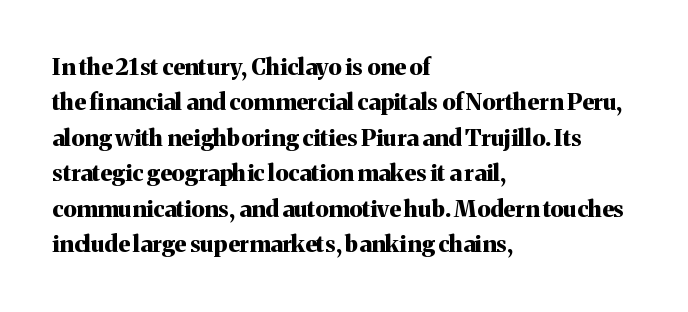
The image shows 23 px bold type, upright; set left-aligned, normal line spacing (1.54x), normal letter spacing, not underlined.
